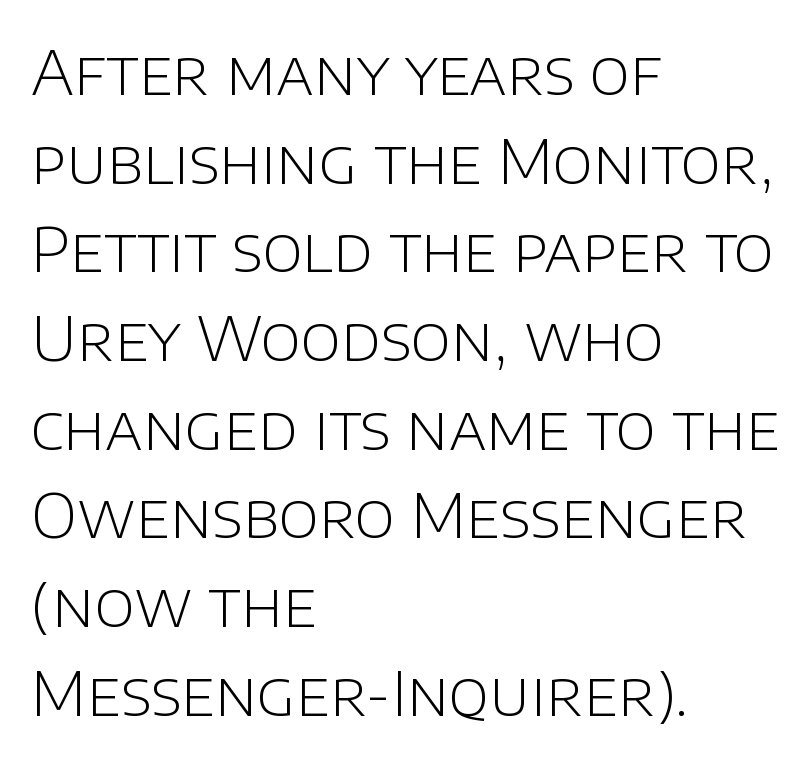
Q: Is the text bold? A: No.
Q: Is the text italic (slanted)? A: No, it is upright.
Q: Is the typeface a serif or a sans-serif typeface? A: Sans-serif.
Q: Is the text underlined? A: No.
Q: How is the paragraph aligned? A: Left-aligned.
Q: Is the spacing between letters normal or unusually wide? A: Normal.
Q: Is the spacing between lines tight, normal or loose? A: Normal.
Q: Width (condensed, normal, or wide)? A: Normal.
Q: Stroke contrast? A: Low.
Q: x-height? A: Large.
Q: Monospaced? A: No.
